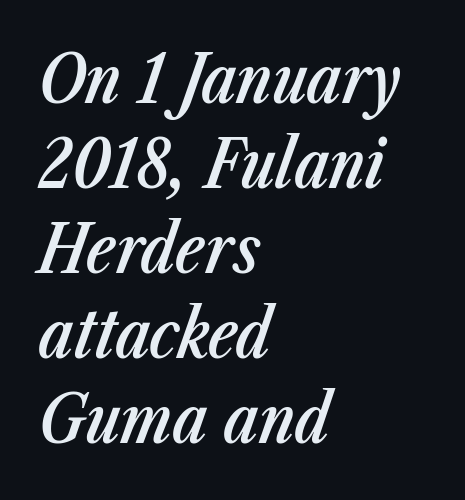
Here the designer chose a conventional face with non-uniform glyph widths. Italic: yes, the glyphs are oblique. The rendering anchors every line to the left-hand side. The horizontal fit of the characters is conventional and even. These lines carry some extra weight — a demibold, not a full bold. Interline gaps are of average width in this sample.
